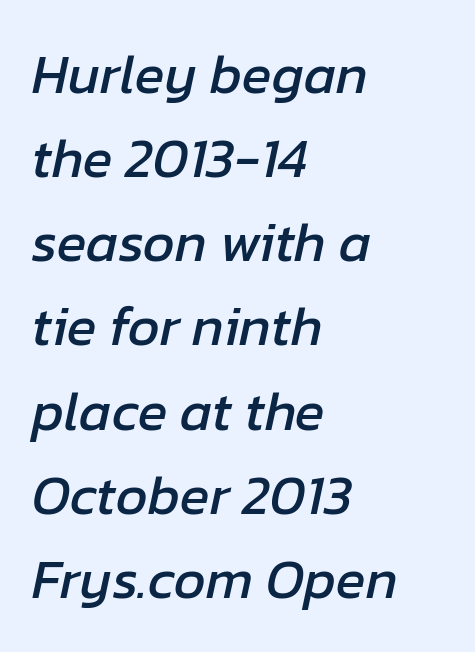
{"italic": "yes", "lean": "right", "slant_degrees": 12, "width": "normal", "stroke_contrast": "low", "x_height": "medium", "monospaced": "no", "underline": "no", "align": "left", "line_spacing": "normal", "line_spacing_ratio": 1.53, "letter_spacing": "normal", "letter_spacing_em": 0.0, "glyph_px": 55}
